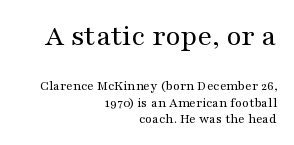
{"serif": "yes", "italic": "no", "bold": "no", "weight": "regular", "width": "wide", "stroke_contrast": "medium", "x_height": "medium", "monospaced": "no", "underline": "no", "align": "right", "line_spacing": "tight", "line_spacing_ratio": 1.15, "letter_spacing": "normal", "letter_spacing_em": 0.0, "larger_block": "first", "size_ratio": 2.21, "glyph_px": 31}
